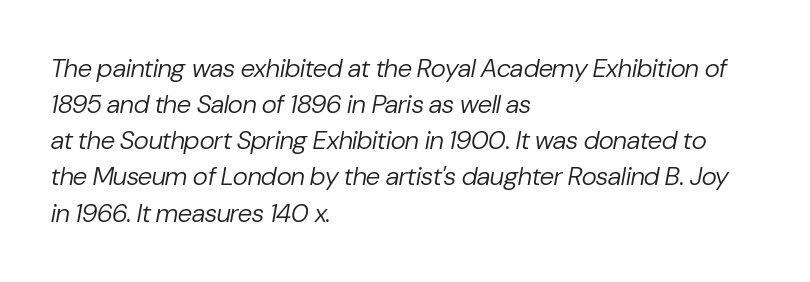
{"italic": "yes", "lean": "right", "slant_degrees": 10, "bold": "no", "underline": "no", "align": "left", "line_spacing": "normal", "line_spacing_ratio": 1.39, "letter_spacing": "normal", "letter_spacing_em": 0.0, "glyph_px": 26}
